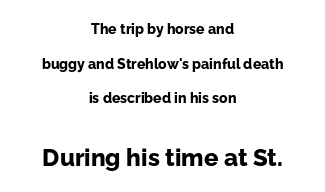
Q: Is the text bold? A: Yes.
Q: Is the text italic (slanted)? A: No, it is upright.
Q: Is the text underlined? A: No.
Q: How is the paragraph aligned? A: Centered.
Q: Is the spacing between letters normal or unusually wide? A: Normal.
Q: Is the spacing between lines tight, normal or loose? A: Loose.
Q: Which block of text is set in a larger size, the first (top) or the second (bottom)? A: The second (bottom) one.
